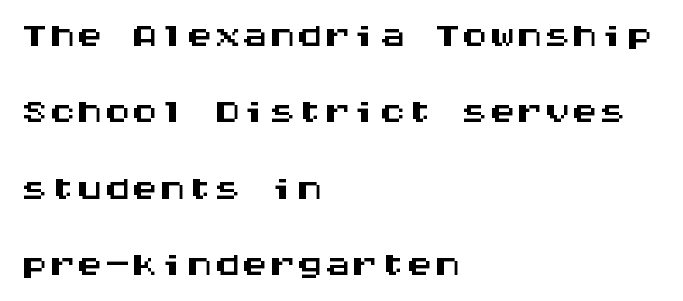
{"serif": "no", "italic": "no", "width": "wide", "stroke_contrast": "medium", "x_height": "large", "monospaced": "yes", "underline": "no", "align": "left", "line_spacing": "normal", "line_spacing_ratio": 1.39, "letter_spacing": "normal", "letter_spacing_em": 0.0, "glyph_px": 55}
